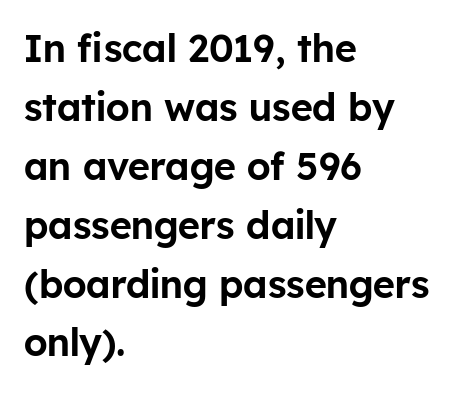
Posture: upright roman. Look at the tracking — it's just the regular setting, nothing added. A typesetter would call this leading conventional body-copy spacing. The passage shown is typed in a proportional face where columns would drift.
